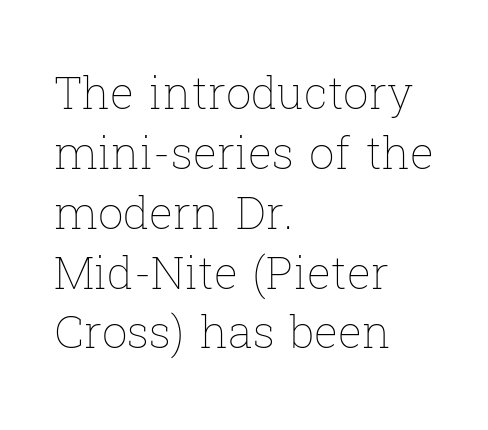
{"italic": "no", "bold": "no", "weight": "thin", "width": "normal", "stroke_contrast": "low", "x_height": "medium", "monospaced": "no", "underline": "no", "align": "left", "line_spacing": "normal", "line_spacing_ratio": 1.33, "letter_spacing": "normal", "letter_spacing_em": 0.0, "glyph_px": 45}
